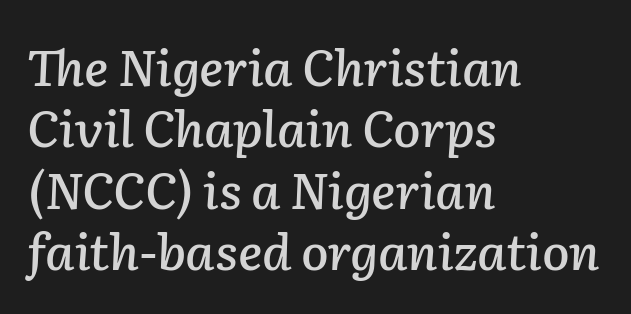
{"italic": "yes", "lean": "right", "slant_degrees": 2, "width": "normal", "stroke_contrast": "low", "x_height": "medium", "monospaced": "no", "underline": "no", "align": "left", "line_spacing_ratio": 1.23, "letter_spacing": "normal", "letter_spacing_em": 0.0, "glyph_px": 50}
